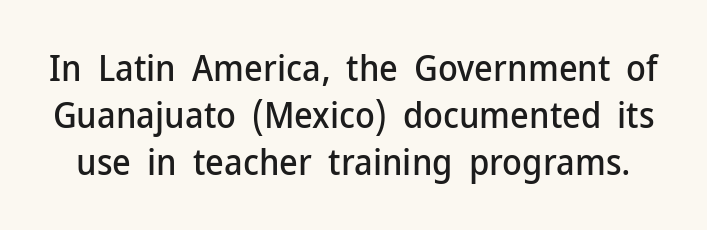
{"serif": "no", "italic": "no", "width": "normal", "stroke_contrast": "low", "x_height": "medium", "monospaced": "no", "underline": "no", "line_spacing": "normal", "line_spacing_ratio": 1.3, "letter_spacing": "normal", "letter_spacing_em": 0.0, "glyph_px": 36}
